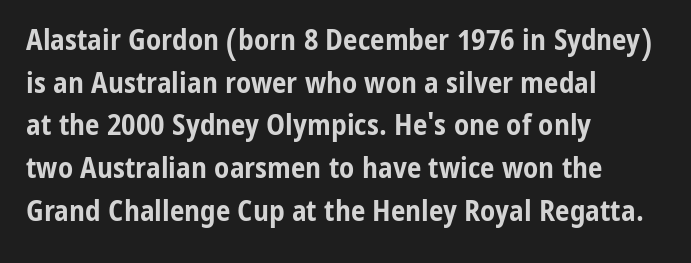
The image shows 29 px bold, condensed sans-serif type, upright; set left-aligned, normal line spacing (1.47x), normal letter spacing, not underlined; low stroke contrast and a medium x-height.
